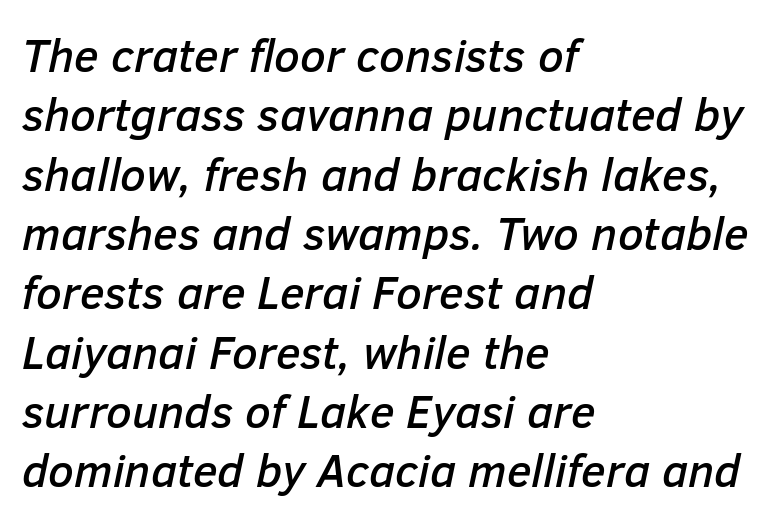
Quick note: interline space is typical. Look at the tracking — it's just the regular setting, nothing added. A classic flush-left, rag-right setting is used for this passage. The foot of each line stays bare and open.
